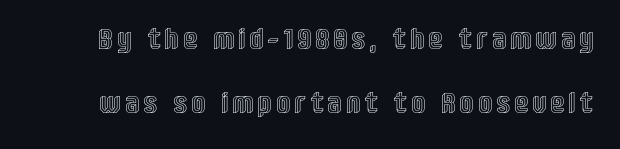
Varying glyph widths throughout — classic text-font behaviour. The designer dialed line spacing up above the default. The area under the type is left untouched. The typography opts for an upright posture over an oblique one. Short note: letters widely spaced.
